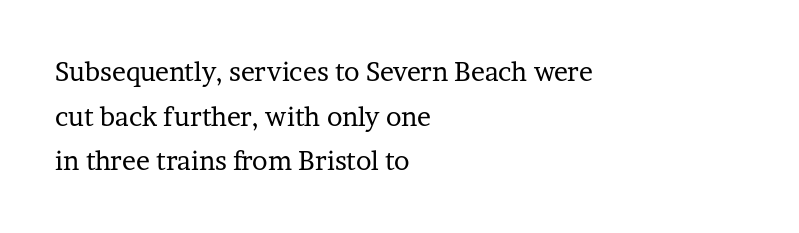
Think standard paragraph weight, or any step lighter than that. Letters rest on an invisible, unmarked baseline. The compositor pushed each line to the left boundary. Ascenders rise straight up at ninety degrees. The gaps between neighbouring characters are ordinary and unremarkable.
